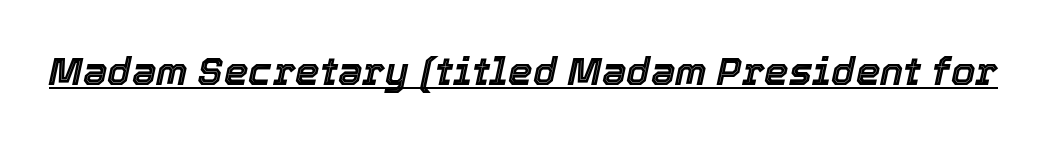
Q: Is the text italic (slanted)? A: Yes, it leans right by about 12 degrees.
Q: Is the text underlined? A: Yes.
Q: Is the spacing between letters normal or unusually wide? A: Normal.
Q: Width (condensed, normal, or wide)? A: Normal.
Q: x-height? A: Medium.
Q: Monospaced? A: No.
